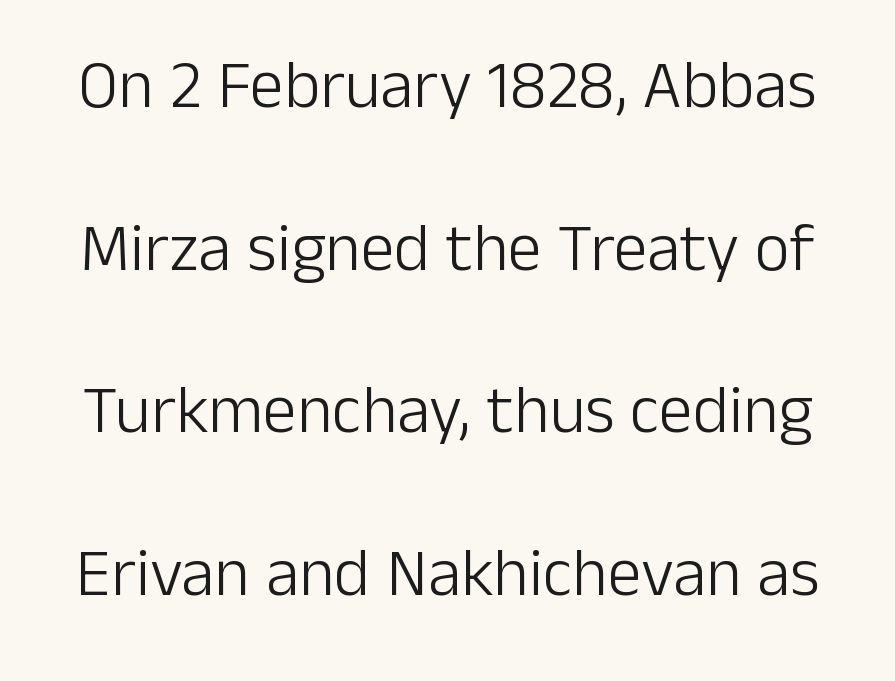
{"serif": "no", "italic": "no", "bold": "no", "weight": "light", "width": "normal", "stroke_contrast": "low", "x_height": "medium", "monospaced": "no", "underline": "no", "line_spacing": "loose", "line_spacing_ratio": 2.39, "letter_spacing": "normal", "letter_spacing_em": 0.0, "glyph_px": 68}
